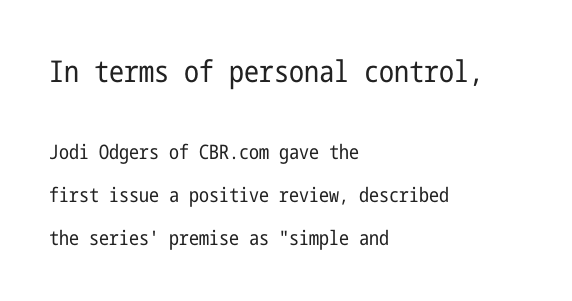
The image shows 30 px regular-weight, condensed sans-serif type, upright; set left-aligned, loose line spacing (2.15x), normal letter spacing, not underlined; the first (top) block is 1.5x larger; low stroke contrast and a medium x-height.
